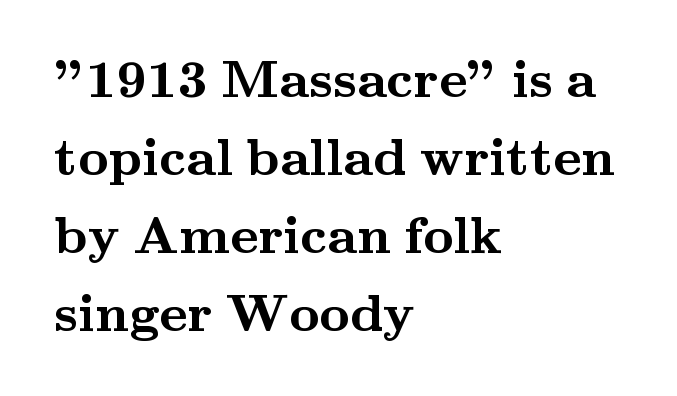
Q: Is the text bold? A: Yes.
Q: Is the text italic (slanted)? A: No, it is upright.
Q: Is the typeface a serif or a sans-serif typeface? A: Serif.
Q: Is the text underlined? A: No.
Q: How is the paragraph aligned? A: Left-aligned.
Q: Is the spacing between letters normal or unusually wide? A: Normal.
Q: Is the spacing between lines tight, normal or loose? A: Normal.
Q: Width (condensed, normal, or wide)? A: Wide.
Q: Stroke contrast? A: Medium.
Q: x-height? A: Small.
Q: Monospaced? A: No.
